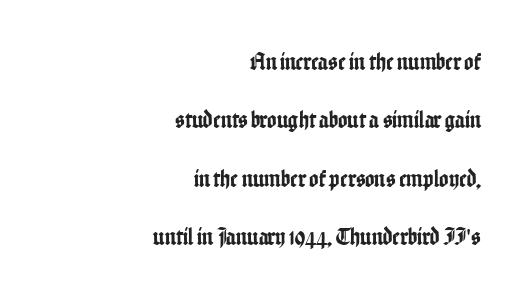
The image shows 25 px text type, upright; set right-aligned, loose line spacing (2.34x), normal letter spacing, not underlined.
